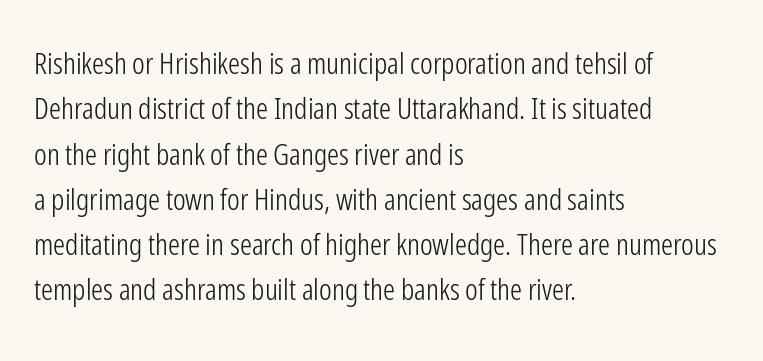
The image shows 30 px light, condensed sans-serif type, upright; set left-aligned, normal line spacing (1.51x), normal letter spacing, not underlined; low stroke contrast and a medium x-height.
